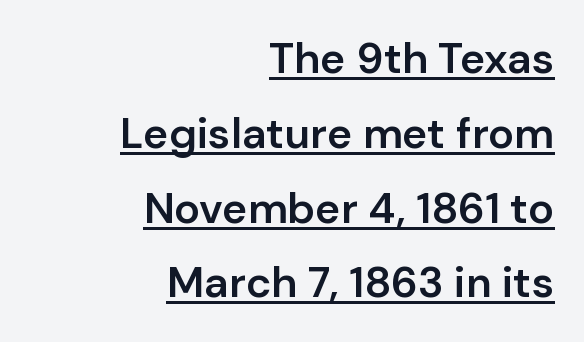
The image shows 43 px semibold sans-serif type, upright; set right-aligned, line spacing 1.74x, normal letter spacing, underlined; low stroke contrast and a medium x-height.
